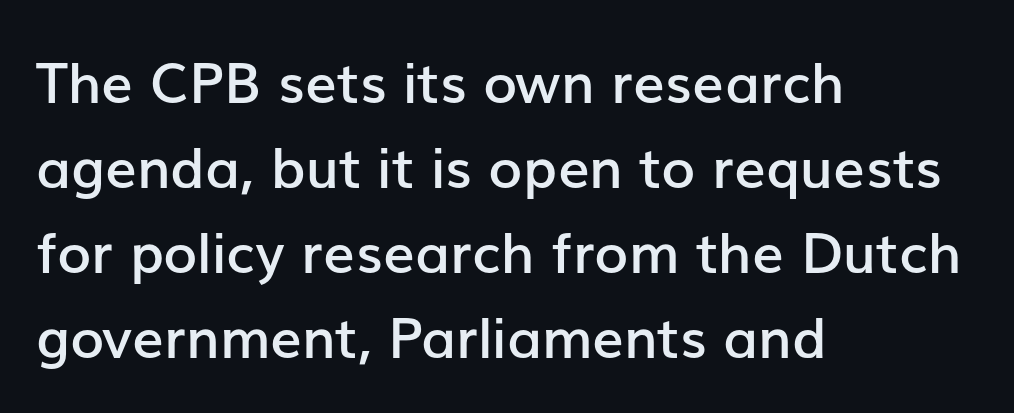
{"serif": "no", "italic": "no", "bold": "semi", "weight": "semibold", "width": "normal", "stroke_contrast": "low", "x_height": "medium", "monospaced": "no", "underline": "no", "align": "left", "line_spacing": "normal", "line_spacing_ratio": 1.52, "letter_spacing": "normal", "letter_spacing_em": 0.0, "glyph_px": 56}
